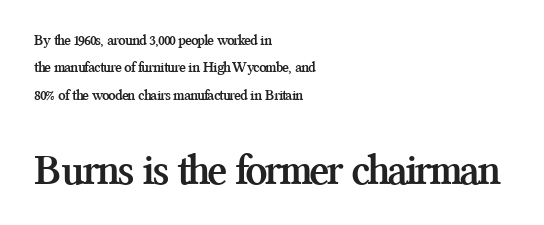
Vertical strokes here are truly vertical. Honestly, the letter spacing is just normal — you wouldn't notice it. Is the type bold? Yes — the strokes are clearly thick and heavy. Where is the straight margin? On the left. The emphasis by scale lands on block number two, below. These lines are rendered in a variable-pitch font.
